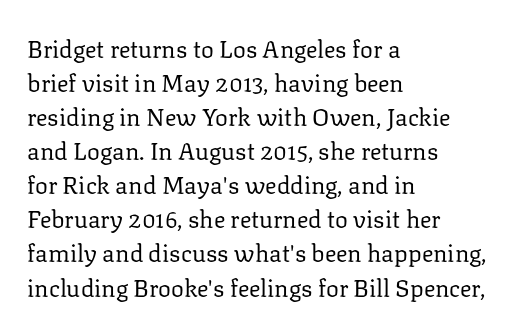
The image shows 24 px text type, upright; set left-aligned, normal line spacing (1.42x), normal letter spacing, not underlined.
